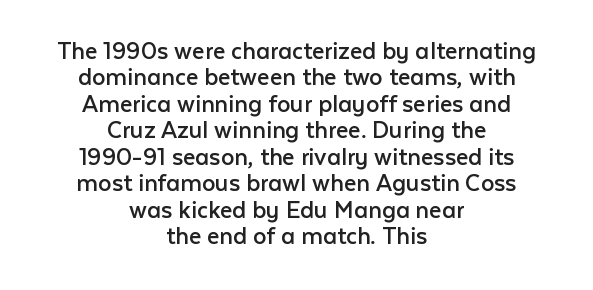
The passage is arranged like a title page — every line centered. Horizontal bands of white between lines are thin slivers. Posture: vertical. The space directly below the letters is spotless. What stands out about the letter spacing? Nothing — it is the standard amount. Stroke thickness stays within the range of a standard reading face or lighter.
